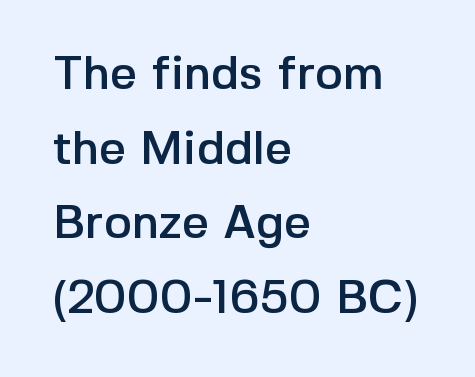
Italic: no, the glyphs are upright roman. These lines are set flush left with a ragged right edge. The passage shown is typed in a proportional face where columns would drift. Words float on clear page, feet unadorned. A sans-serif font was chosen for this passage. Is the letter spacing exaggerated? No — it looks like the ordinary default.
